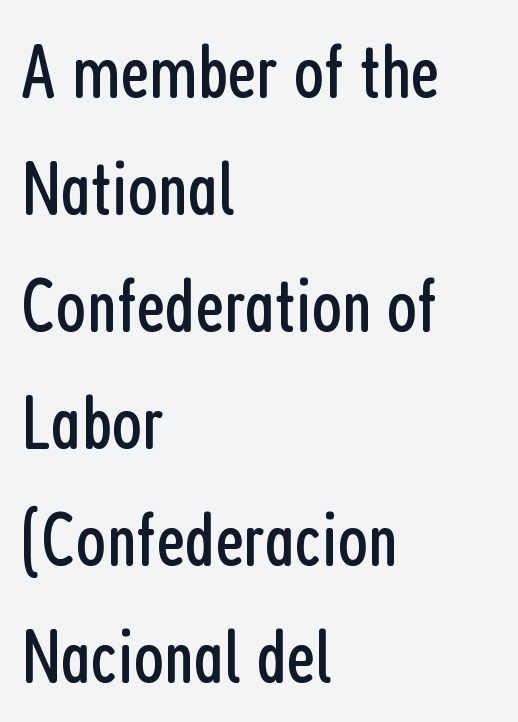
{"serif": "no", "italic": "no", "bold": "no", "weight": "regular", "width": "condensed", "stroke_contrast": "low", "x_height": "medium", "monospaced": "no", "underline": "no", "align": "left", "line_spacing": "normal", "line_spacing_ratio": 1.5, "letter_spacing": "normal", "letter_spacing_em": 0.0, "glyph_px": 78}
